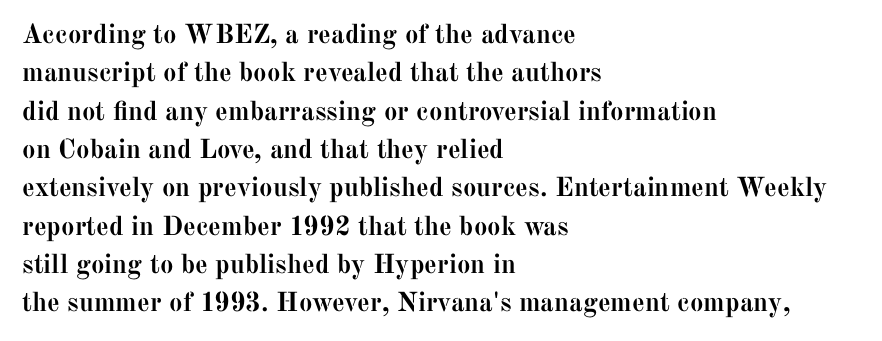
{"italic": "no", "bold": "yes", "underline": "no", "align": "left", "line_spacing": "normal", "line_spacing_ratio": 1.42, "letter_spacing": "normal", "letter_spacing_em": 0.0, "glyph_px": 27}
